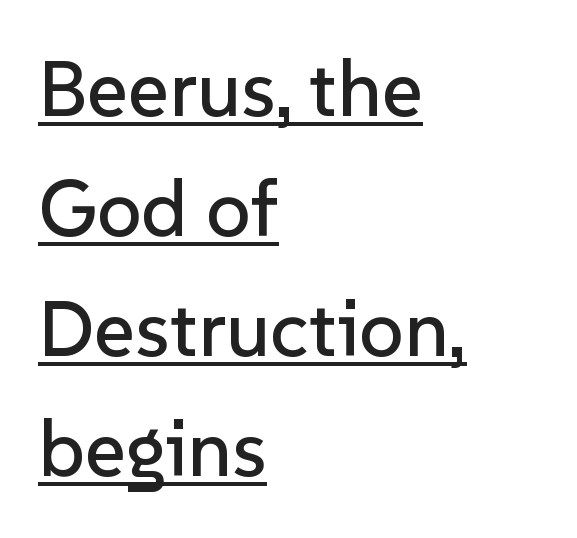
{"serif": "no", "italic": "no", "width": "normal", "stroke_contrast": "low", "x_height": "medium", "monospaced": "no", "underline": "yes", "align": "left", "line_spacing": "normal", "line_spacing_ratio": 1.52, "letter_spacing": "normal", "letter_spacing_em": 0.0, "glyph_px": 79}
